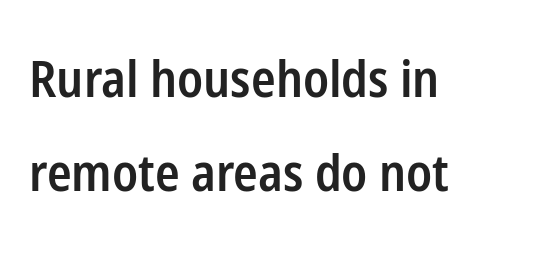
Q: Is the text bold? A: Semi-bold.
Q: Is the text italic (slanted)? A: No, it is upright.
Q: Is the typeface a serif or a sans-serif typeface? A: Sans-serif.
Q: Is the text underlined? A: No.
Q: How is the paragraph aligned? A: Left-aligned.
Q: Is the spacing between letters normal or unusually wide? A: Normal.
Q: Width (condensed, normal, or wide)? A: Condensed.
Q: Stroke contrast? A: Low.
Q: x-height? A: Medium.
Q: Monospaced? A: No.
